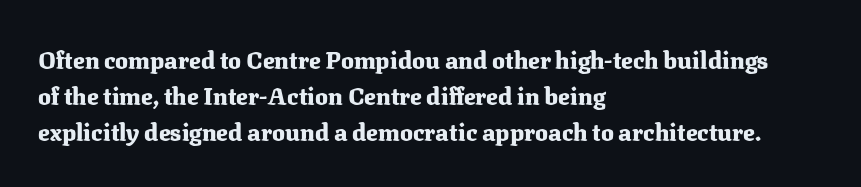
The image shows 24 px bold type, upright; set left-aligned, normal line spacing (1.49x), normal letter spacing, not underlined.
